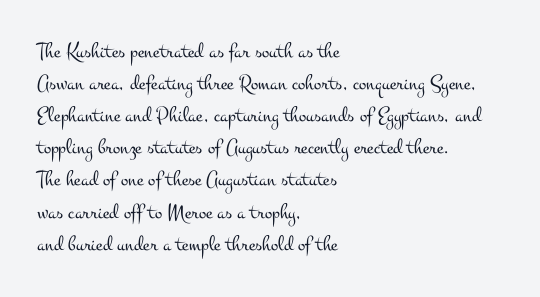
Q: Is the text bold? A: No.
Q: Is the text italic (slanted)? A: Yes.
Q: Is the text underlined? A: No.
Q: How is the paragraph aligned? A: Left-aligned.
Q: Is the spacing between letters normal or unusually wide? A: Normal.
Q: Is the spacing between lines tight, normal or loose? A: Normal.
